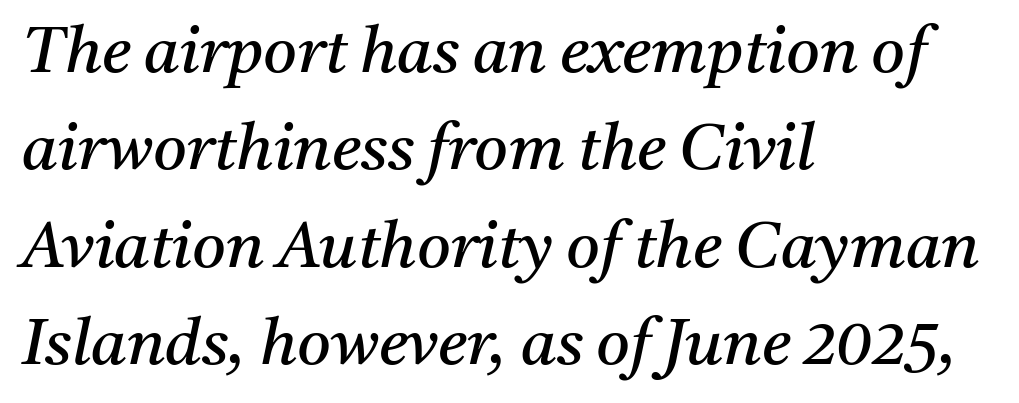
The image shows 65 px regular-weight serif type, italic (leaning right); set left-aligned, normal line spacing (1.5x), normal letter spacing, not underlined; medium stroke contrast and a medium x-height.
